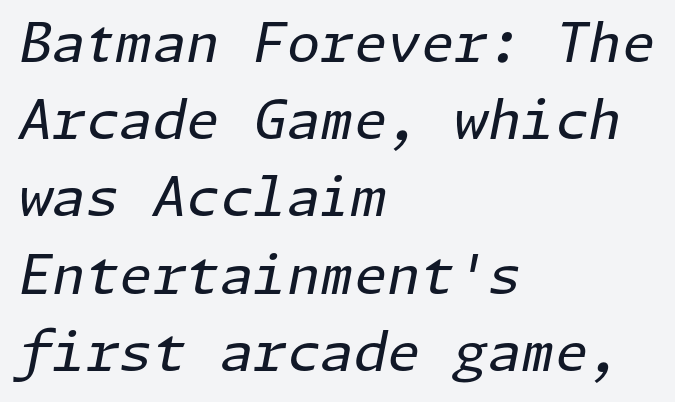
{"italic": "yes", "lean": "right", "slant_degrees": 11, "bold": "no", "weight": "regular", "width": "normal", "stroke_contrast": "low", "x_height": "medium", "underline": "no", "align": "left", "line_spacing": "normal", "line_spacing_ratio": 1.43, "letter_spacing": "normal", "letter_spacing_em": 0.0, "glyph_px": 54}
